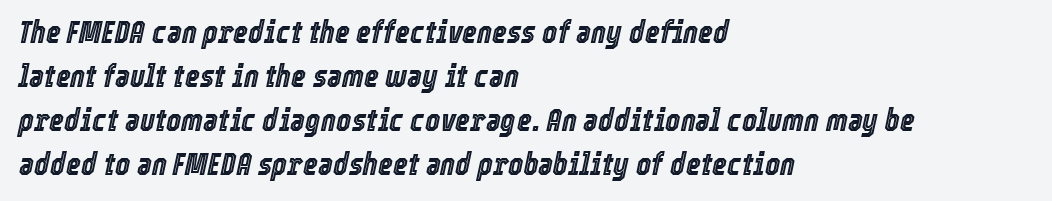
Q: Is the text italic (slanted)? A: Yes, it leans right by about 12 degrees.
Q: Is the text underlined? A: No.
Q: How is the paragraph aligned? A: Left-aligned.
Q: Is the spacing between letters normal or unusually wide? A: Normal.
Q: Is the spacing between lines tight, normal or loose? A: Normal.
Q: Width (condensed, normal, or wide)? A: Condensed.
Q: x-height? A: Medium.
Q: Monospaced? A: No.
